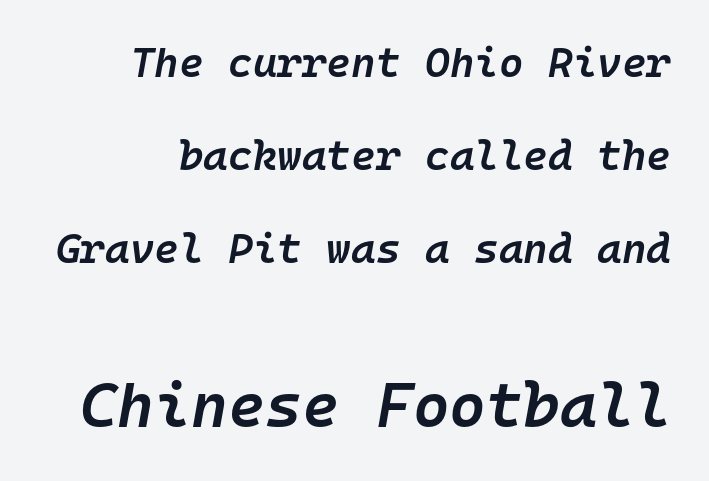
The image shows 63 px semibold type, italic (leaning right), monospaced; set loose line spacing (2.22x), normal letter spacing, not underlined; the second (bottom) block is 1.5x larger; low stroke contrast and a medium x-height.
